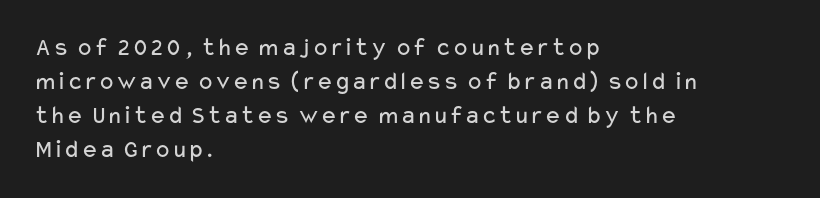
Q: Is the text bold? A: No.
Q: Is the text italic (slanted)? A: No, it is upright.
Q: Is the text underlined? A: No.
Q: How is the paragraph aligned? A: Left-aligned.
Q: Is the spacing between letters normal or unusually wide? A: Normal.
Q: Is the spacing between lines tight, normal or loose? A: Normal.
